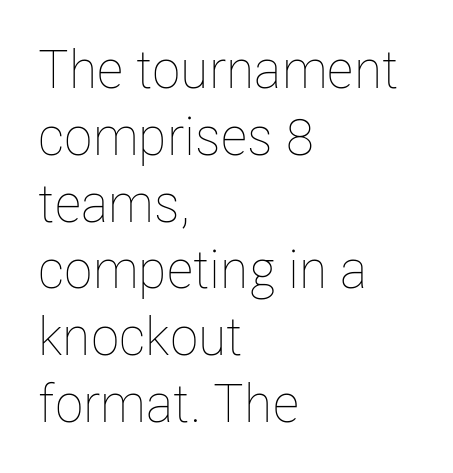
The image shows 53 px thin, condensed type, upright; set left-aligned, normal line spacing (1.26x), normal letter spacing, not underlined; low stroke contrast and a medium x-height.
